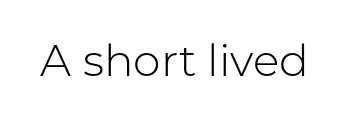
Q: Is the text bold? A: No.
Q: Is the text italic (slanted)? A: No, it is upright.
Q: Is the typeface a serif or a sans-serif typeface? A: Sans-serif.
Q: Is the text underlined? A: No.
Q: Is the spacing between letters normal or unusually wide? A: Normal.
Q: Width (condensed, normal, or wide)? A: Normal.
Q: Stroke contrast? A: Low.
Q: x-height? A: Medium.
Q: Monospaced? A: No.
